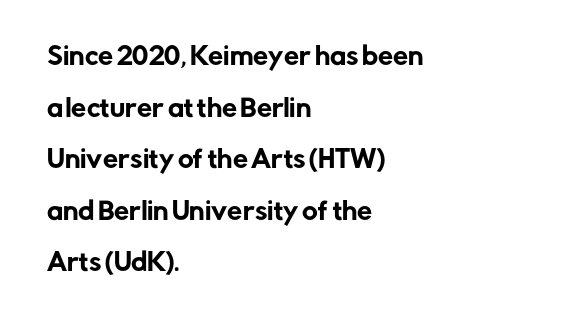
Q: Is the text italic (slanted)? A: No, it is upright.
Q: Is the text underlined? A: No.
Q: How is the paragraph aligned? A: Left-aligned.
Q: Is the spacing between letters normal or unusually wide? A: Normal.
Q: Is the spacing between lines tight, normal or loose? A: Loose.
